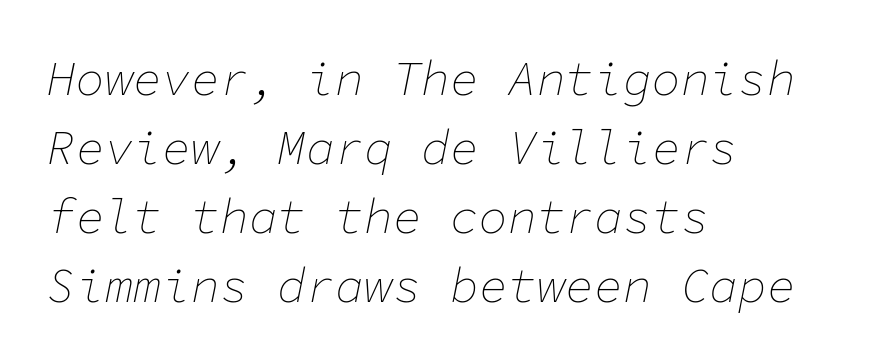
Q: Is the text bold? A: No.
Q: Is the text italic (slanted)? A: Yes, it leans right by about 11 degrees.
Q: Is the text underlined? A: No.
Q: How is the paragraph aligned? A: Left-aligned.
Q: Is the spacing between letters normal or unusually wide? A: Normal.
Q: Is the spacing between lines tight, normal or loose? A: Normal.
Q: Width (condensed, normal, or wide)? A: Normal.
Q: Stroke contrast? A: Low.
Q: x-height? A: Medium.
Q: Monospaced? A: Yes.
